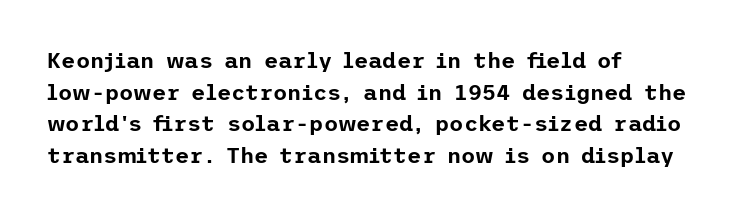
Ordinary non-slanted type is in use. Letter spacing: default. This sample is left-justified, so line endings fall wherever the words run out. Underline: absent. Successive baselines arrive at the customary interval.
